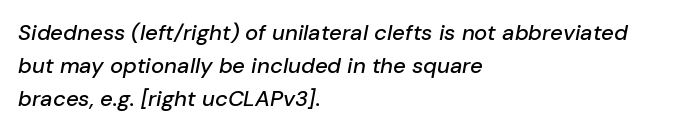
The image shows 22 px text type, italic (leaning right); set left-aligned, normal line spacing (1.51x), normal letter spacing, not underlined.
